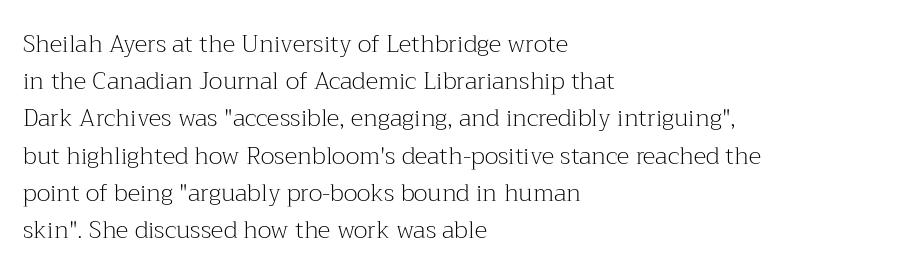
{"italic": "no", "bold": "no", "underline": "no", "align": "left", "line_spacing": "normal", "line_spacing_ratio": 1.55, "letter_spacing": "normal", "letter_spacing_em": 0.0, "glyph_px": 24}
